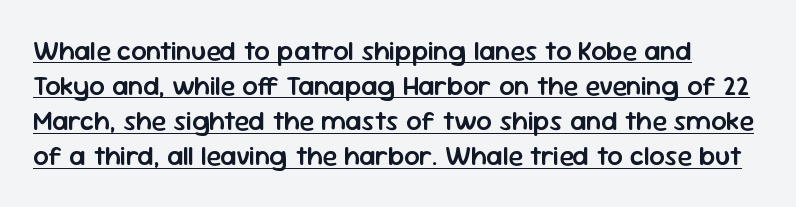
What's the leading like? Ordinary, nothing unusual. Tall strokes in this sample are plumb rather than angled. The words here are underlined. What stands out about the letter spacing? Nothing — it is the standard amount.
